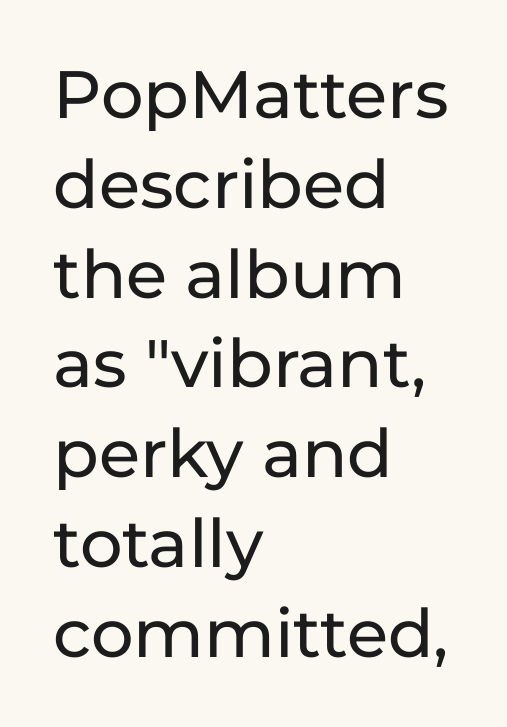
The line-height multiplier appears to be the usual default. Tracking here is standard; glyphs follow each other at the usual distance. The face used here is a sans, in the tradition of grotesques and geometrics. The paragraph shown leans on its left margin. The lettering holds an erect, upright posture throughout.
